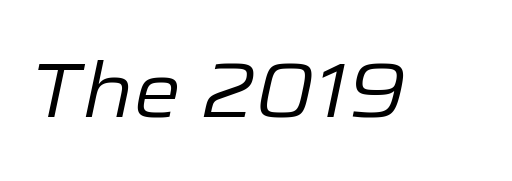
Q: Is the text bold? A: No.
Q: Is the text italic (slanted)? A: Yes, it leans right by about 12 degrees.
Q: Is the text underlined? A: No.
Q: Is the spacing between letters normal or unusually wide? A: Normal.
Q: Width (condensed, normal, or wide)? A: Normal.
Q: Stroke contrast? A: Low.
Q: x-height? A: Medium.
Q: Monospaced? A: No.
